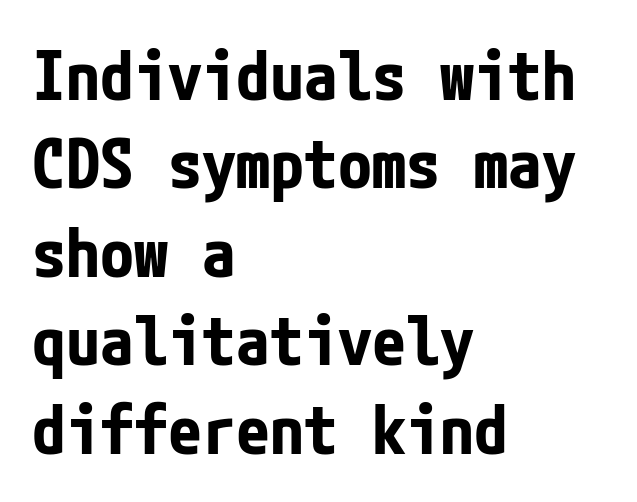
Q: Is the text bold? A: Yes.
Q: Is the text italic (slanted)? A: No, it is upright.
Q: Is the typeface a serif or a sans-serif typeface? A: Sans-serif.
Q: Is the text underlined? A: No.
Q: How is the paragraph aligned? A: Left-aligned.
Q: Is the spacing between letters normal or unusually wide? A: Normal.
Q: Is the spacing between lines tight, normal or loose? A: Normal.
Q: Width (condensed, normal, or wide)? A: Condensed.
Q: Stroke contrast? A: Low.
Q: x-height? A: Medium.
